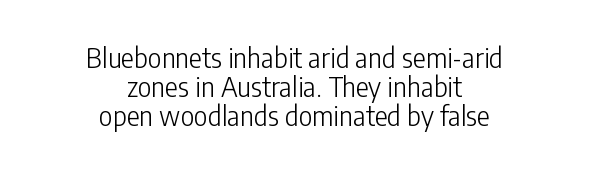
Q: Is the text bold? A: No.
Q: Is the text italic (slanted)? A: No, it is upright.
Q: Is the text underlined? A: No.
Q: How is the paragraph aligned? A: Centered.
Q: Is the spacing between letters normal or unusually wide? A: Normal.
Q: Is the spacing between lines tight, normal or loose? A: Tight.
